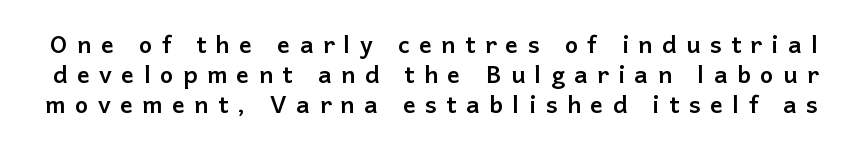
{"italic": "no", "bold": "yes", "underline": "no", "line_spacing": "normal", "line_spacing_ratio": 1.25, "letter_spacing": "wide", "letter_spacing_em": 0.39, "glyph_px": 24}
